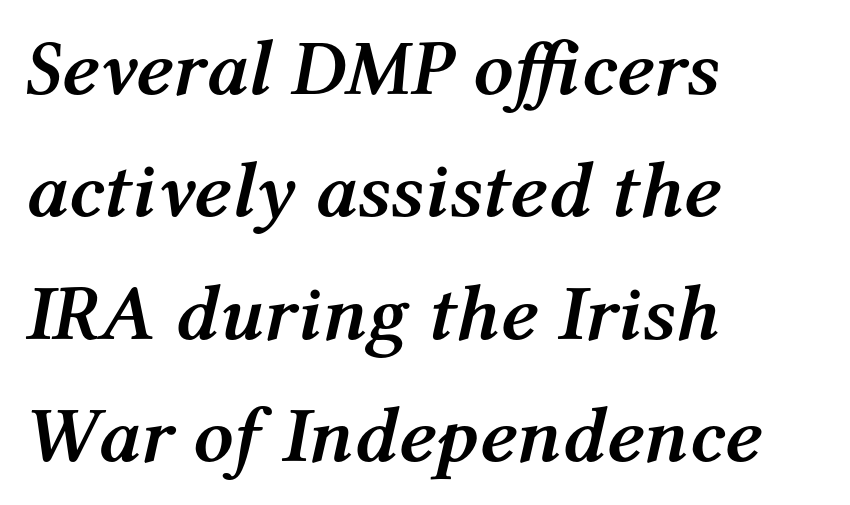
These lines stack with their left ends in a neat column. The space directly below the letters is spotless. Notice how the stems are inclined rather than vertical — that's the hallmark of italics. The letters are bold, with thick, heavy strokes. Is the letter spacing exaggerated? No — it looks like the ordinary default. The rows are spaced the way most documents space them.
